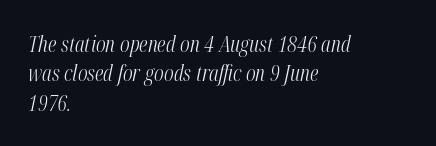
The image shows 22 px text type, italic (leaning right); set left-aligned, normal line spacing (1.33x), normal letter spacing, not underlined.
